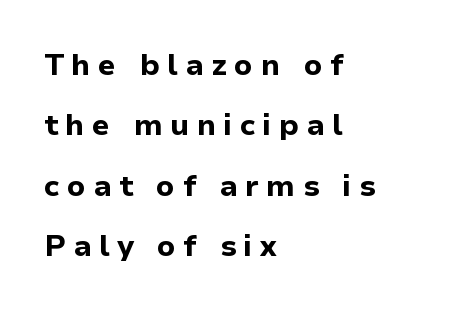
Q: Is the text bold? A: Yes.
Q: Is the text italic (slanted)? A: No, it is upright.
Q: Is the typeface a serif or a sans-serif typeface? A: Sans-serif.
Q: Is the text underlined? A: No.
Q: How is the paragraph aligned? A: Left-aligned.
Q: Is the spacing between letters normal or unusually wide? A: Unusually wide.
Q: Is the spacing between lines tight, normal or loose? A: Loose.
Q: Width (condensed, normal, or wide)? A: Normal.
Q: Stroke contrast? A: Low.
Q: x-height? A: Medium.
Q: Monospaced? A: No.
